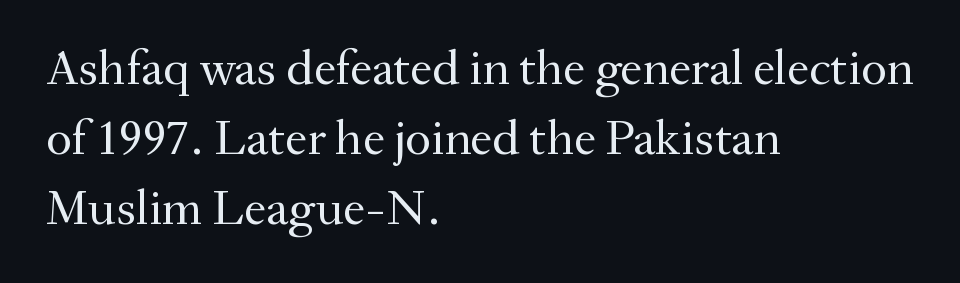
Honestly, the row spacing looks completely unremarkable. Glance below the letters and you will spot only blank space. This sample has the flowing, uneven cadence of proportional lettering. You can tell it's not italic because the verticals are truly vertical. You could call the tracking neutral — neither tight nor loose.
